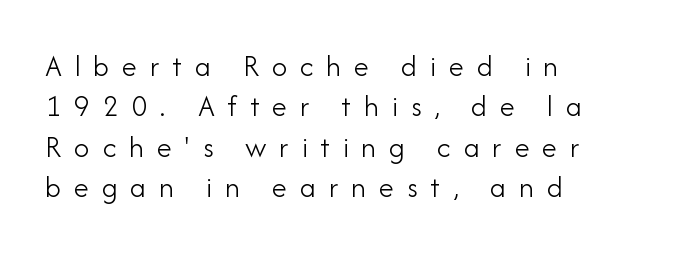
The image shows 31 px light sans-serif type, upright; set left-aligned, normal line spacing (1.3x), unusually wide letter spacing (+0.41 em), not underlined; low stroke contrast and a small x-height.
